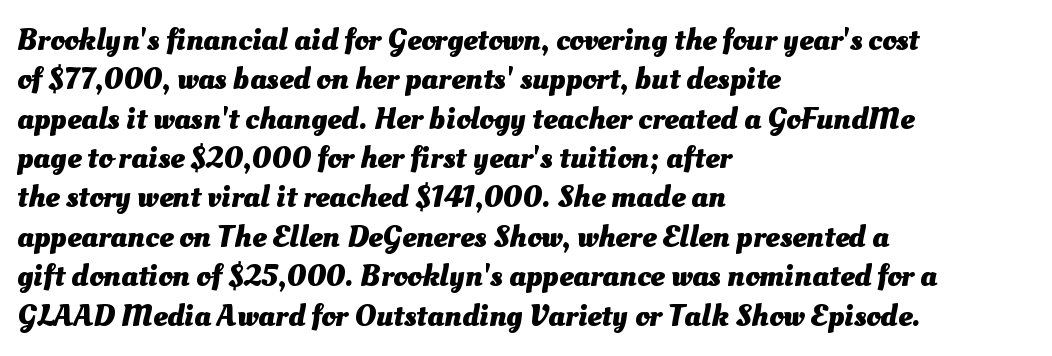
{"bold": "yes", "weight": "heavy", "width": "normal", "stroke_contrast": "medium", "x_height": "small", "monospaced": "no", "underline": "no", "align": "left", "line_spacing_ratio": 1.23, "letter_spacing": "normal", "letter_spacing_em": 0.0, "glyph_px": 32}
